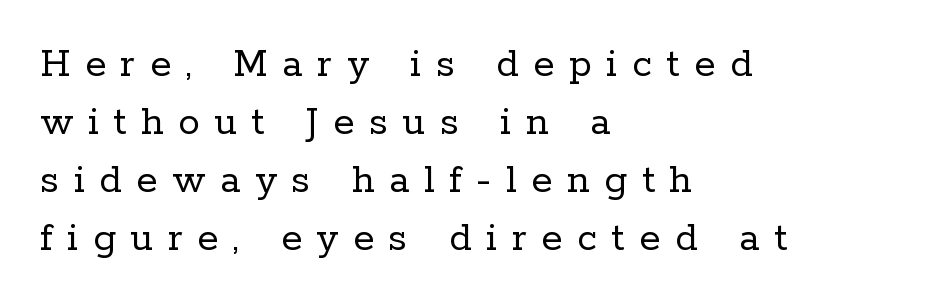
{"serif": "yes", "italic": "no", "bold": "no", "weight": "regular", "width": "normal", "stroke_contrast": "low", "x_height": "medium", "monospaced": "no", "underline": "no", "align": "left", "line_spacing": "normal", "line_spacing_ratio": 1.35, "letter_spacing": "wide", "letter_spacing_em": 0.34, "glyph_px": 43}
